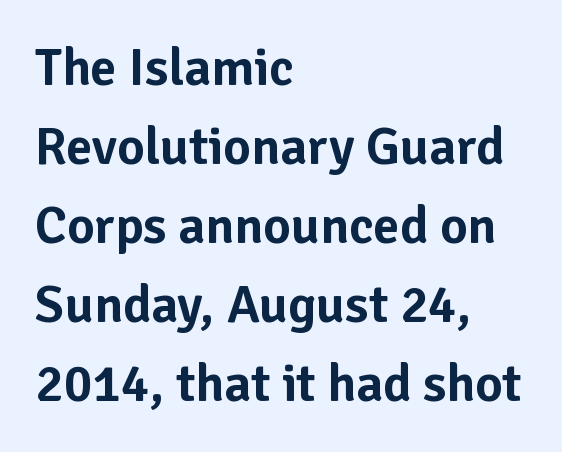
Q: Is the text italic (slanted)? A: No, it is upright.
Q: Is the typeface a serif or a sans-serif typeface? A: Sans-serif.
Q: Is the text underlined? A: No.
Q: How is the paragraph aligned? A: Left-aligned.
Q: Is the spacing between letters normal or unusually wide? A: Normal.
Q: Is the spacing between lines tight, normal or loose? A: Normal.
Q: Width (condensed, normal, or wide)? A: Normal.
Q: Stroke contrast? A: Low.
Q: x-height? A: Medium.
Q: Monospaced? A: No.
